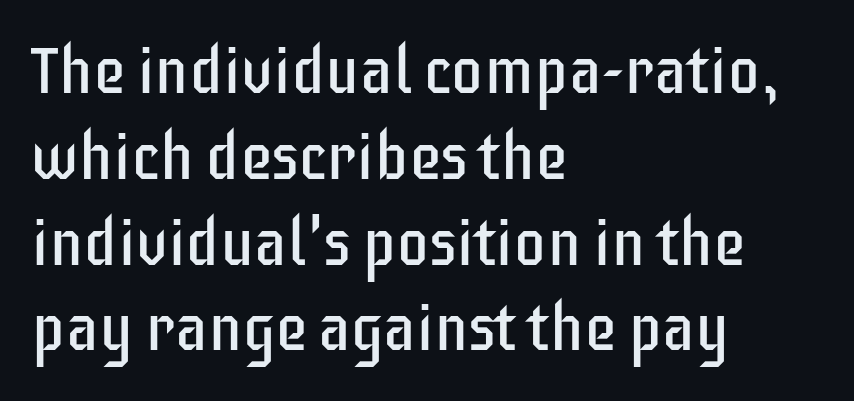
The image shows 66 px regular-weight, condensed sans-serif type, upright; set left-aligned, normal line spacing (1.3x), normal letter spacing, not underlined; low stroke contrast and a large x-height.
